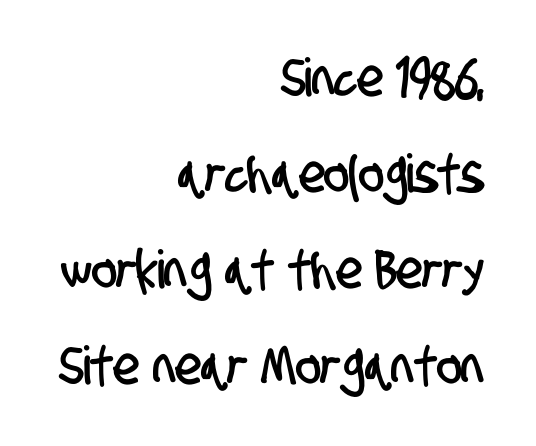
The letters advance in unequal steps, a hallmark of proportional type. Clear beneath every line of the passage. Caption: standard tracking, unaltered. Does the type have serifs? No, each stem ends abruptly. This rendering uses right alignment, leaving the left contour irregular.
